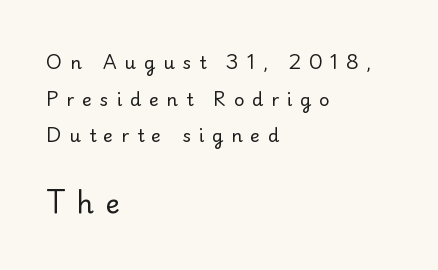
{"italic": "no", "bold": "no", "underline": "no", "align": "left", "line_spacing": "loose", "line_spacing_ratio": 2.04, "letter_spacing": "wide", "letter_spacing_em": 0.43, "larger_block": "second", "size_ratio": 1.5, "glyph_px": 27}
